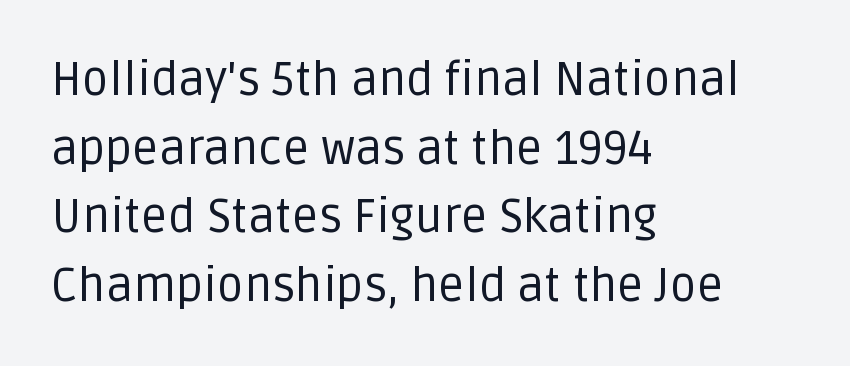
{"serif": "no", "italic": "no", "bold": "no", "weight": "regular", "width": "normal", "stroke_contrast": "low", "x_height": "large", "monospaced": "no", "underline": "no", "align": "left", "line_spacing": "normal", "line_spacing_ratio": 1.46, "letter_spacing": "normal", "letter_spacing_em": 0.0, "glyph_px": 47}
